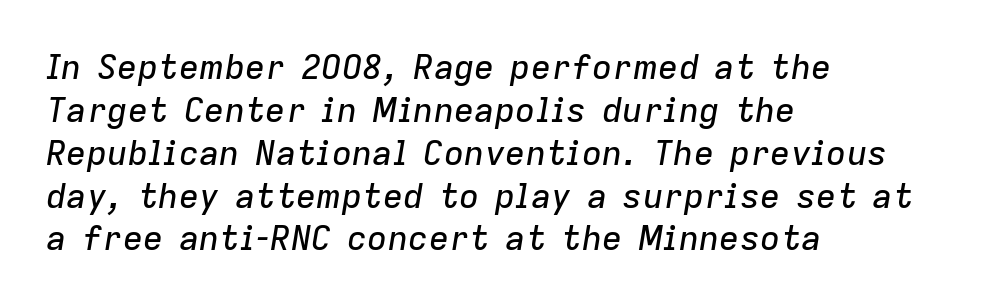
The image shows 34 px text type, italic (leaning right); set left-aligned, normal line spacing (1.26x), normal letter spacing, not underlined; low stroke contrast and a medium x-height.
